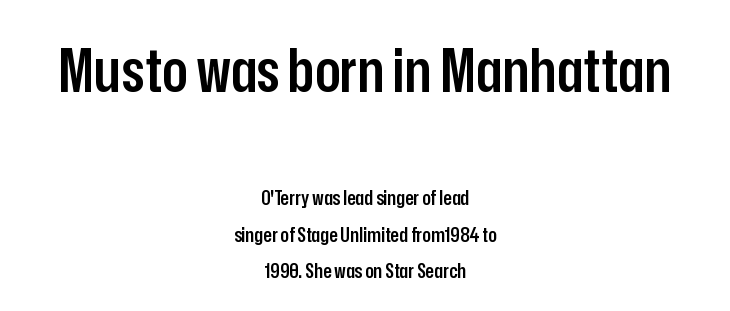
The image shows 60 px semibold, condensed sans-serif type, upright; set centered, line spacing 1.82x, normal letter spacing, not underlined; the first (top) block is 3.0x larger; low stroke contrast and a medium x-height.
